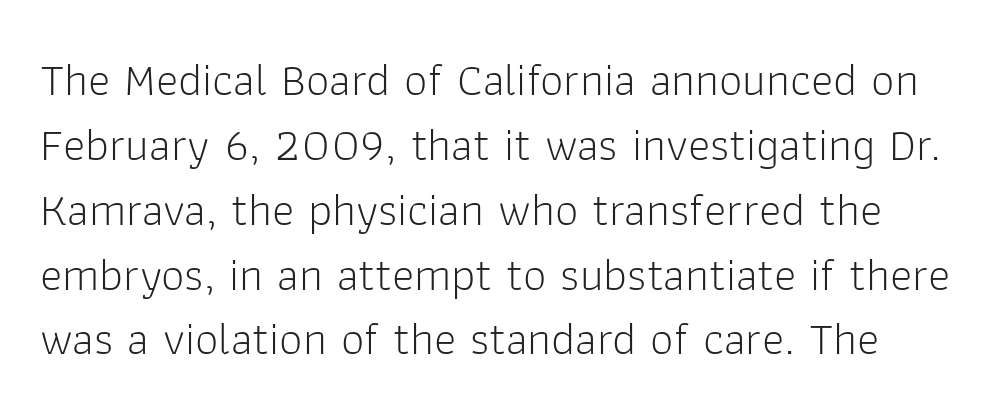
Q: Is the text bold? A: No.
Q: Is the text italic (slanted)? A: No, it is upright.
Q: Is the typeface a serif or a sans-serif typeface? A: Sans-serif.
Q: Is the text underlined? A: No.
Q: Is the spacing between letters normal or unusually wide? A: Normal.
Q: Is the spacing between lines tight, normal or loose? A: Normal.
Q: Width (condensed, normal, or wide)? A: Normal.
Q: Stroke contrast? A: Low.
Q: x-height? A: Medium.
Q: Monospaced? A: No.
